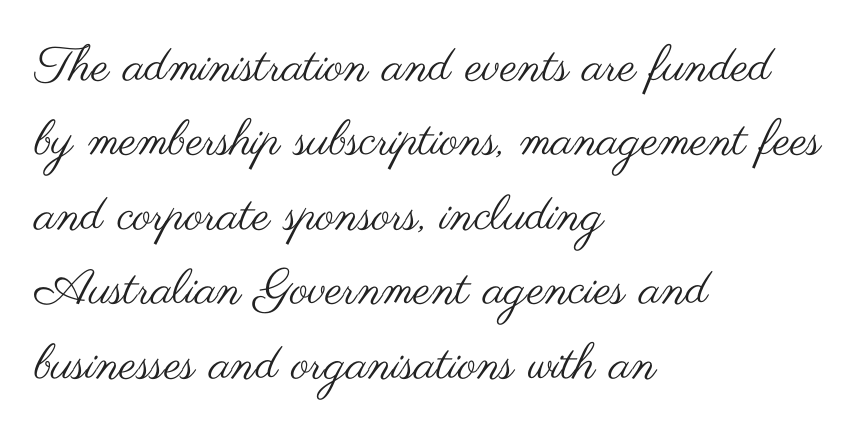
The glyphs are unaccompanied by any horizontal stroke below them. Characters follow at the spacing the type designer built in. Looks like regular typesetting: each glyph gets only the width it needs. Alignment: flush left. The typesetting does not lean heavy: it is not bold.
